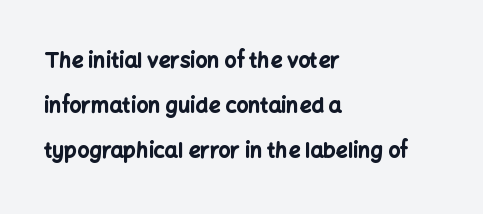
{"italic": "no", "bold": "yes", "underline": "no", "align": "left", "line_spacing": "loose", "line_spacing_ratio": 2.14, "letter_spacing": "normal", "letter_spacing_em": 0.0, "glyph_px": 21}
